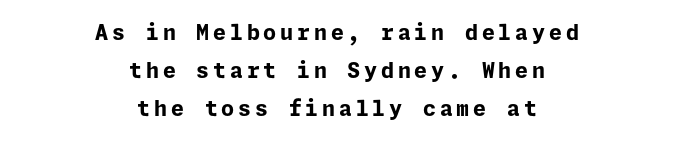
{"italic": "no", "bold": "yes", "underline": "no", "align": "center", "line_spacing_ratio": 1.81, "glyph_px": 21}
